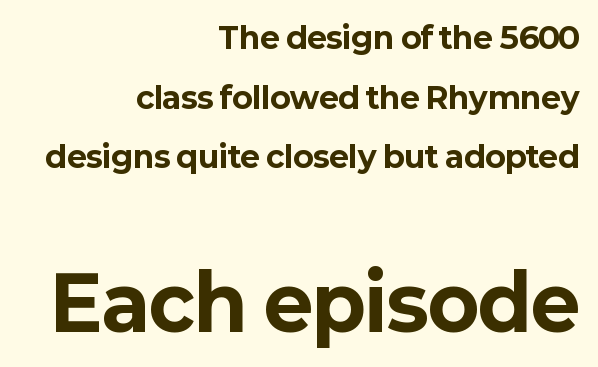
Q: Is the text bold? A: Yes.
Q: Is the text italic (slanted)? A: No, it is upright.
Q: Is the typeface a serif or a sans-serif typeface? A: Sans-serif.
Q: Is the text underlined? A: No.
Q: How is the paragraph aligned? A: Right-aligned.
Q: Is the spacing between letters normal or unusually wide? A: Normal.
Q: Is the spacing between lines tight, normal or loose? A: Loose.
Q: Which block of text is set in a larger size, the first (top) or the second (bottom)? A: The second (bottom) one.
Q: Width (condensed, normal, or wide)? A: Normal.
Q: Stroke contrast? A: Low.
Q: x-height? A: Medium.
Q: Monospaced? A: No.
